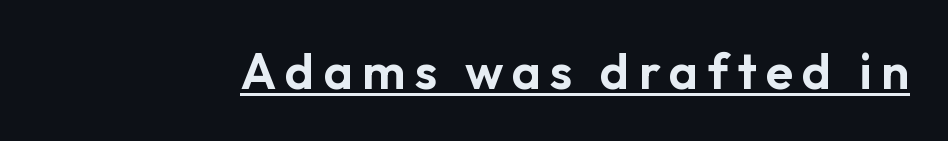
Think of a printed novel: that variable character pitch is what you see here. Ordinary non-slanted type is in use. This is sans-serif lettering, the kind often seen on screens and signage. The sample's only ornament is a line tracing under the words.
